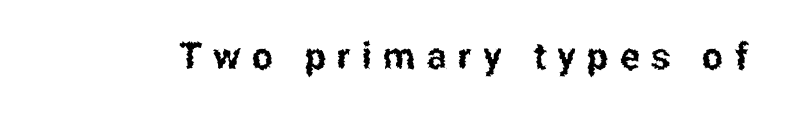
Q: Is the text italic (slanted)? A: No, it is upright.
Q: Is the typeface a serif or a sans-serif typeface? A: Sans-serif.
Q: Is the text underlined? A: No.
Q: Is the spacing between letters normal or unusually wide? A: Unusually wide.
Q: Width (condensed, normal, or wide)? A: Condensed.
Q: Stroke contrast? A: Low.
Q: x-height? A: Medium.
Q: Monospaced? A: No.
